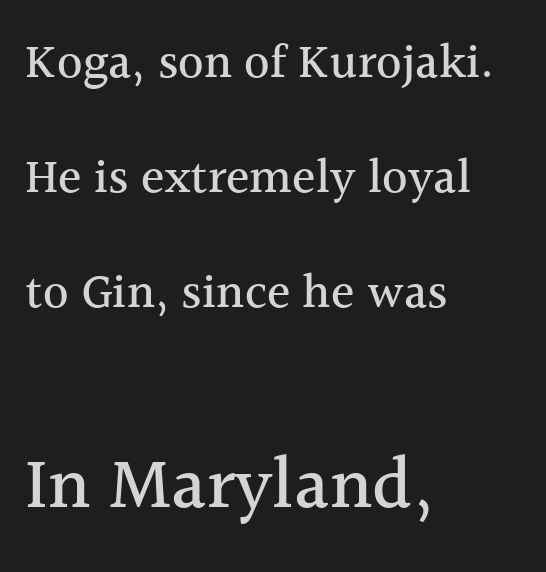
{"serif": "yes", "italic": "no", "width": "normal", "x_height": "medium", "monospaced": "no", "underline": "no", "align": "left", "line_spacing": "loose", "line_spacing_ratio": 2.35, "letter_spacing": "normal", "letter_spacing_em": 0.0, "larger_block": "second", "size_ratio": 1.51, "glyph_px": 74}
